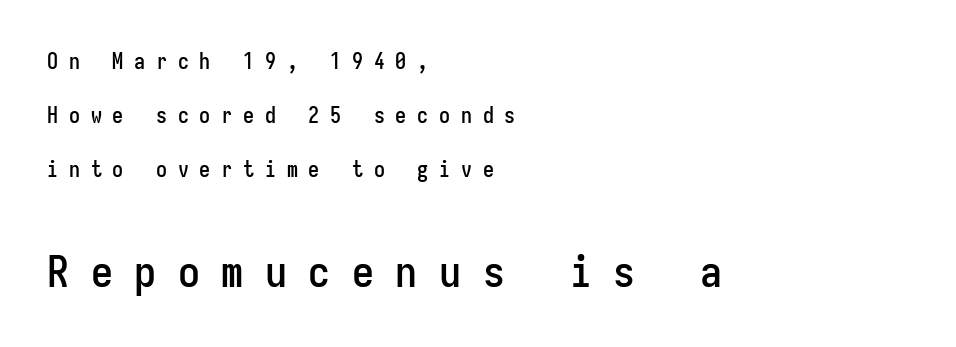
How are the letters spaced? Widely, with obvious added tracking. The glyphs are unaccompanied by any horizontal stroke below them. Reading top to bottom, the characters get bigger at the block break. Note the uniform advance width — an 'i' takes as much space as an 'm'.
